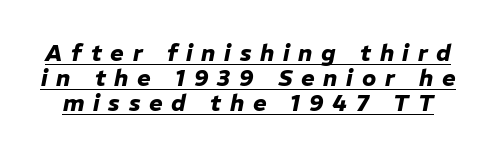
How heavy is the stroke? Heavy — this is a bold. Does a line run under the words? Yes, clearly. Slant detected: the letters are inclined. These lines huddle together more closely than default settings would place them. Each word looks stretched out because of the extra space between its letters.
